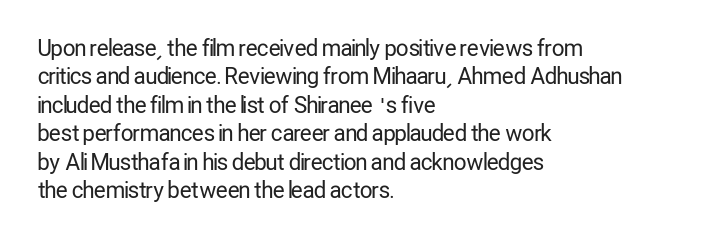
{"italic": "no", "bold": "no", "underline": "no", "align": "left", "line_spacing": "normal", "line_spacing_ratio": 1.29, "letter_spacing": "normal", "letter_spacing_em": 0.0, "glyph_px": 22}
